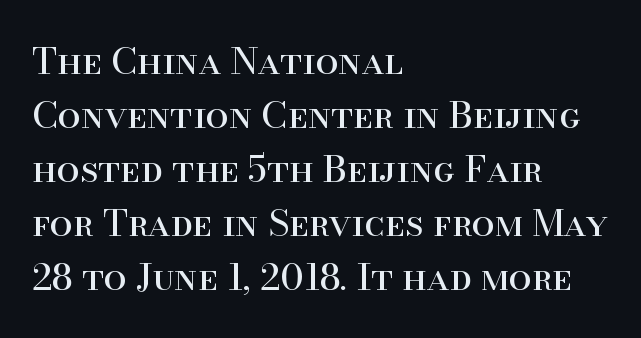
The image shows 37 px regular-weight serif type, upright; set left-aligned, normal line spacing (1.46x), normal letter spacing, not underlined; high stroke contrast and a small x-height.
